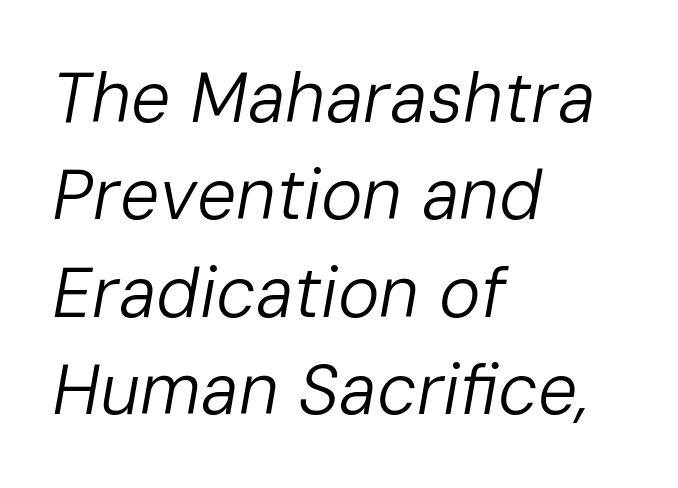
Q: Is the text bold? A: No.
Q: Is the text italic (slanted)? A: Yes, it leans right by about 10 degrees.
Q: Is the text underlined? A: No.
Q: How is the paragraph aligned? A: Left-aligned.
Q: Is the spacing between letters normal or unusually wide? A: Normal.
Q: Is the spacing between lines tight, normal or loose? A: Normal.
Q: Width (condensed, normal, or wide)? A: Normal.
Q: Stroke contrast? A: Low.
Q: x-height? A: Medium.
Q: Monospaced? A: No.
